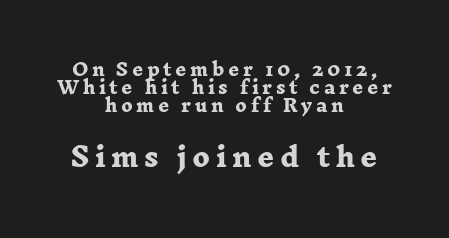
{"bold": "yes", "underline": "no", "align": "center", "line_spacing": "tight", "line_spacing_ratio": 1.07, "letter_spacing": "wide", "letter_spacing_em": 0.21, "larger_block": "second", "size_ratio": 1.53, "glyph_px": 26}
